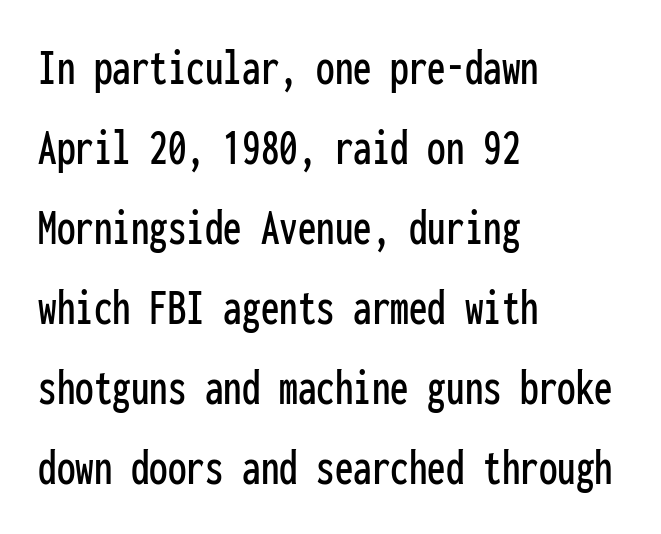
{"serif": "no", "italic": "no", "width": "condensed", "stroke_contrast": "low", "x_height": "medium", "monospaced": "yes", "underline": "no", "align": "left", "line_spacing": "normal", "line_spacing_ratio": 1.51, "letter_spacing": "normal", "letter_spacing_em": 0.0, "glyph_px": 53}
